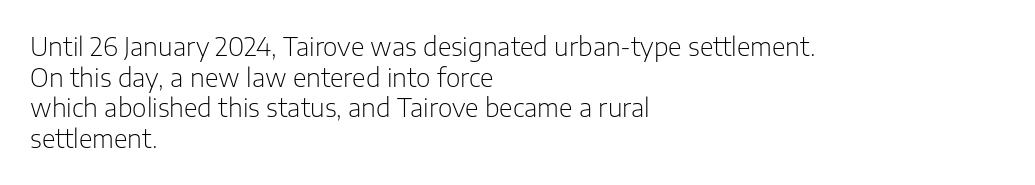
Q: Is the text bold? A: No.
Q: Is the text italic (slanted)? A: No, it is upright.
Q: Is the text underlined? A: No.
Q: How is the paragraph aligned? A: Left-aligned.
Q: Is the spacing between letters normal or unusually wide? A: Normal.
